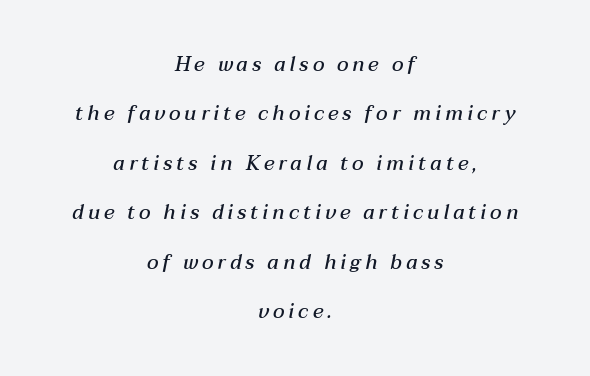
The paragraph shown floats in the horizontal middle. Decoration check: the copy has no underline. The specimen reads as italic at a glance. Glyph-to-glyph distance is far greater than everyday printed text. Stroke thickness is moderately raised; the sample reads as semibold. Widely set lines give the paragraph a tall, airy silhouette.
